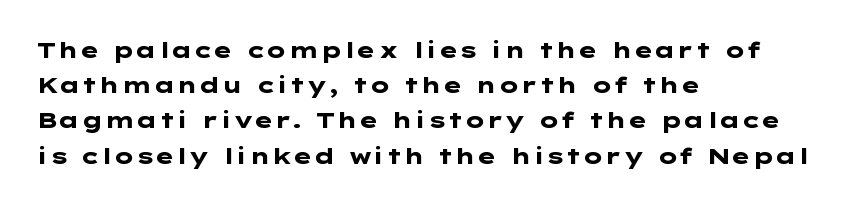
The image shows 22 px bold type, upright; set left-aligned, normal line spacing (1.6x), normal letter spacing, not underlined.
